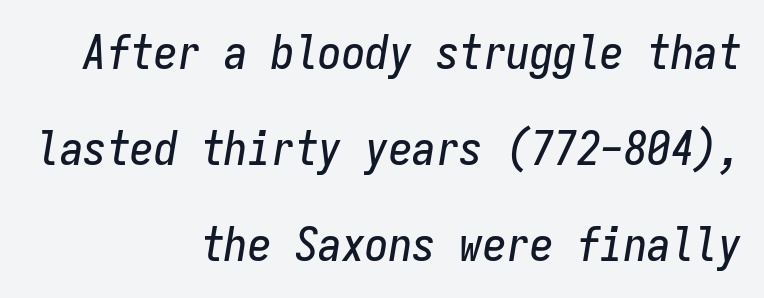
{"italic": "yes", "lean": "right", "slant_degrees": 9, "width": "condensed", "stroke_contrast": "low", "x_height": "medium", "monospaced": "yes", "underline": "no", "align": "right", "line_spacing": "loose", "line_spacing_ratio": 2.04, "letter_spacing": "normal", "letter_spacing_em": 0.0, "glyph_px": 47}
